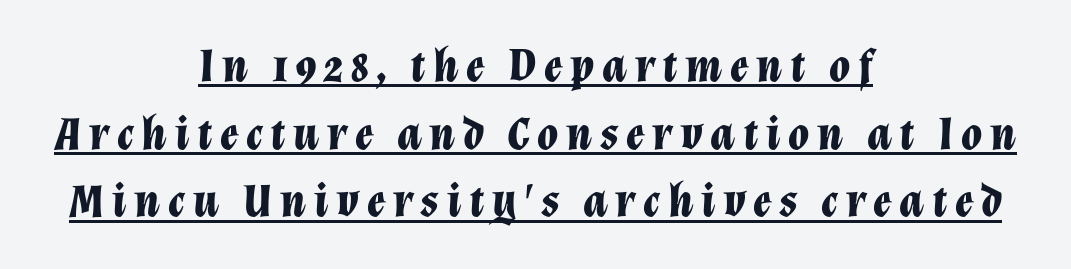
Regular leading. Is the type slanted? Yes — the strokes lean at a clear angle. You'd pick this weight for a headline — it's a proper bold. The rag falls on both sides of this text block equally.
